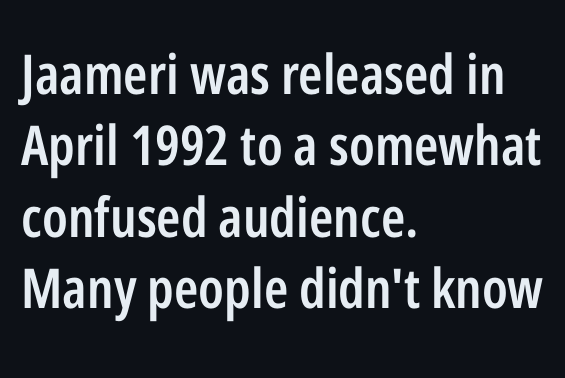
Q: Is the text bold? A: Semi-bold.
Q: Is the text italic (slanted)? A: No, it is upright.
Q: Is the typeface a serif or a sans-serif typeface? A: Sans-serif.
Q: Is the text underlined? A: No.
Q: How is the paragraph aligned? A: Left-aligned.
Q: Is the spacing between letters normal or unusually wide? A: Normal.
Q: Is the spacing between lines tight, normal or loose? A: Normal.
Q: Width (condensed, normal, or wide)? A: Condensed.
Q: Stroke contrast? A: Low.
Q: x-height? A: Medium.
Q: Monospaced? A: No.
